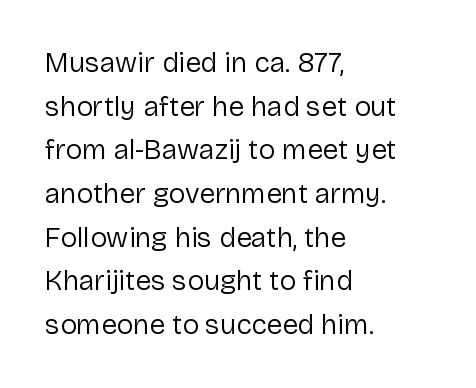
{"serif": "no", "italic": "no", "bold": "no", "weight": "regular", "width": "normal", "stroke_contrast": "low", "x_height": "medium", "monospaced": "no", "underline": "no", "align": "left", "line_spacing": "normal", "line_spacing_ratio": 1.56, "letter_spacing": "normal", "letter_spacing_em": 0.0, "glyph_px": 28}
